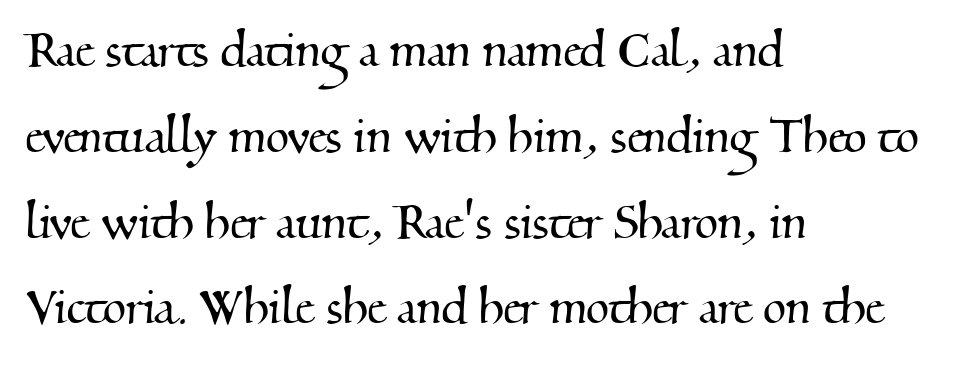
The image shows 60 px serif type; set left-aligned, normal line spacing (1.43x), normal letter spacing, not underlined; medium stroke contrast and a small x-height.
